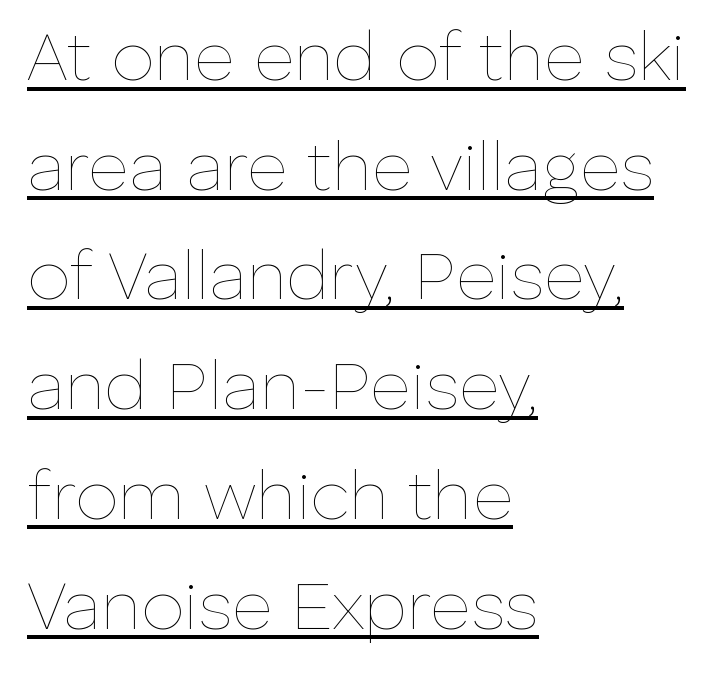
Q: Is the text bold? A: No.
Q: Is the text italic (slanted)? A: No, it is upright.
Q: Is the text underlined? A: Yes.
Q: How is the paragraph aligned? A: Left-aligned.
Q: Is the spacing between letters normal or unusually wide? A: Normal.
Q: Is the spacing between lines tight, normal or loose? A: Normal.
Q: Width (condensed, normal, or wide)? A: Normal.
Q: Stroke contrast? A: Low.
Q: x-height? A: Medium.
Q: Monospaced? A: No.
